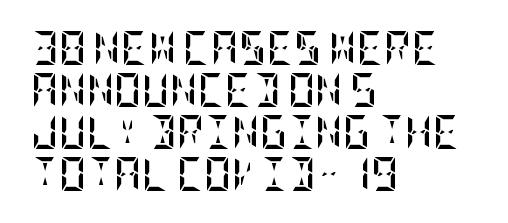
This sample uses an upright cut, with every glyph sitting square on the baseline. Bare-footed words on every line. Bold? Absolutely — the strokes are thick and heavy. Words appear dense and cohesive because spacing is normal.
